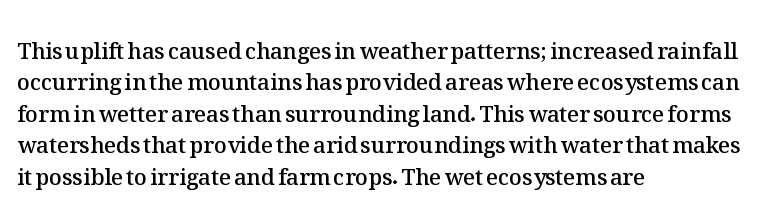
The image shows 22 px text type, upright; set left-aligned, normal line spacing (1.43x), normal letter spacing, not underlined.
